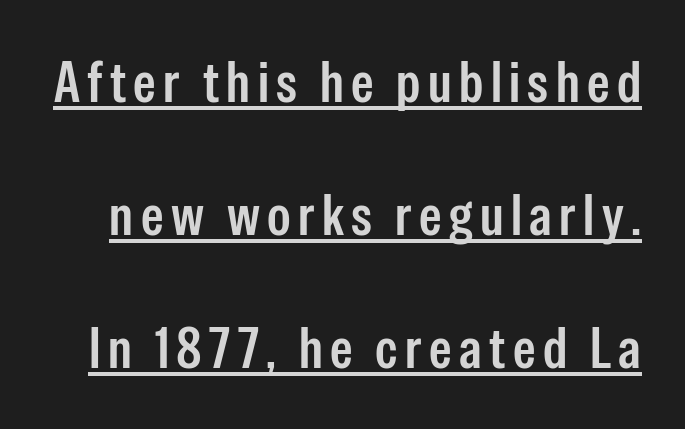
{"serif": "no", "italic": "no", "width": "condensed", "stroke_contrast": "low", "x_height": "medium", "monospaced": "no", "underline": "yes", "line_spacing": "loose", "line_spacing_ratio": 2.33, "glyph_px": 57}
